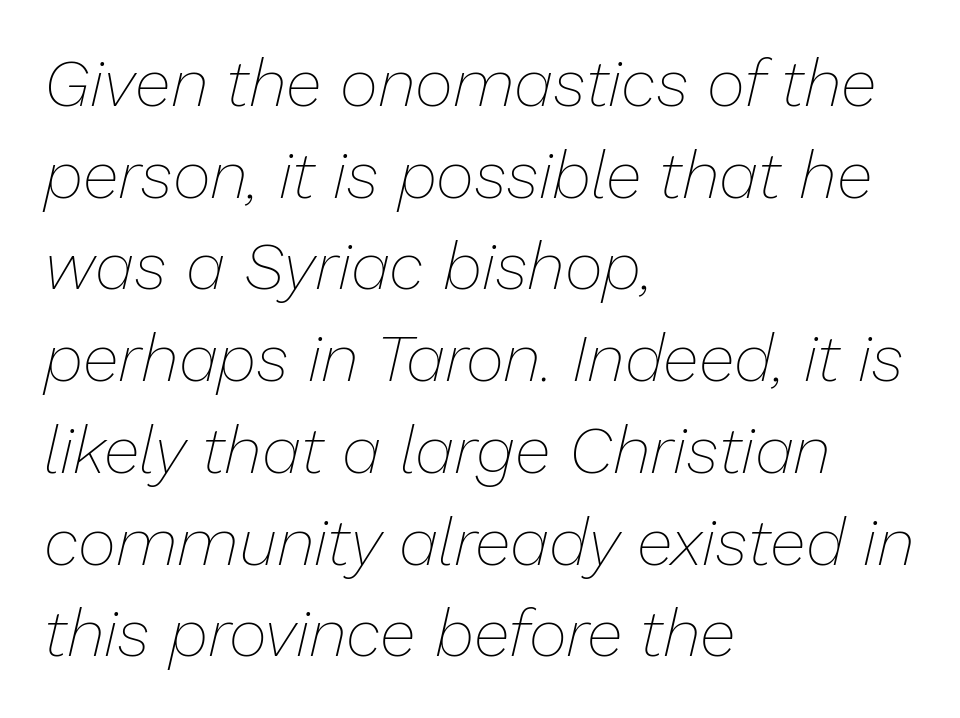
If you drew a ruler down the left edge, every line would touch it. Varying glyph widths throughout — classic text-font behaviour. Weight: not bold — regular or lighter. The horizontal fit of the characters is conventional and even.
